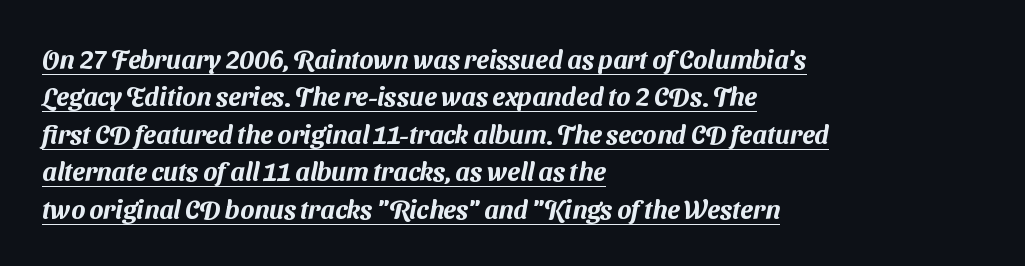
{"underline": "yes", "align": "left", "line_spacing": "normal", "line_spacing_ratio": 1.44, "letter_spacing": "normal", "letter_spacing_em": 0.0, "glyph_px": 26}
